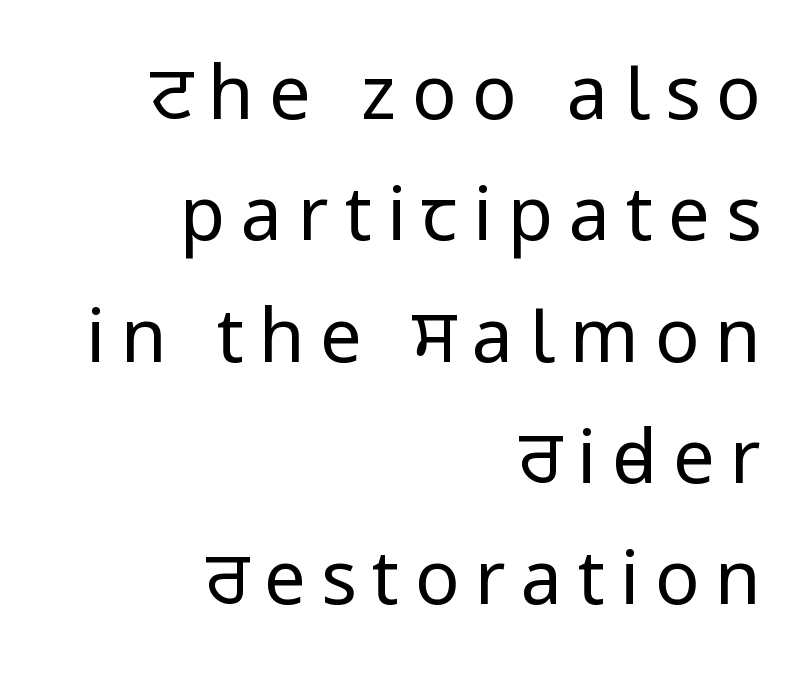
{"serif": "no", "italic": "no", "bold": "no", "weight": "regular", "width": "condensed", "stroke_contrast": "low", "x_height": "large", "monospaced": "no", "underline": "no", "align": "right", "line_spacing": "normal", "line_spacing_ratio": 1.64, "letter_spacing": "wide", "letter_spacing_em": 0.21, "glyph_px": 74}
